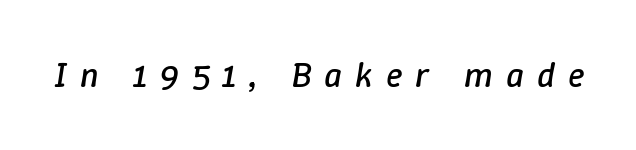
You could only call the tracking loose — the letters float apart. The font's italic variant was chosen for this text. The typesetting does not lean heavy: it is not bold. Letters rest on an invisible, unmarked baseline. A typesetter would call this proportional, since set widths differ per character.
